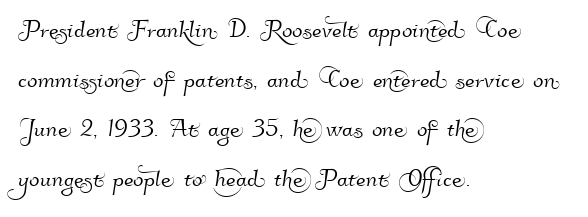
Q: Is the typeface a serif or a sans-serif typeface? A: Sans-serif.
Q: Is the text underlined? A: No.
Q: How is the paragraph aligned? A: Left-aligned.
Q: Is the spacing between letters normal or unusually wide? A: Normal.
Q: Is the spacing between lines tight, normal or loose? A: Normal.
Q: Width (condensed, normal, or wide)? A: Normal.
Q: Stroke contrast? A: High.
Q: x-height? A: Small.
Q: Monospaced? A: No.
